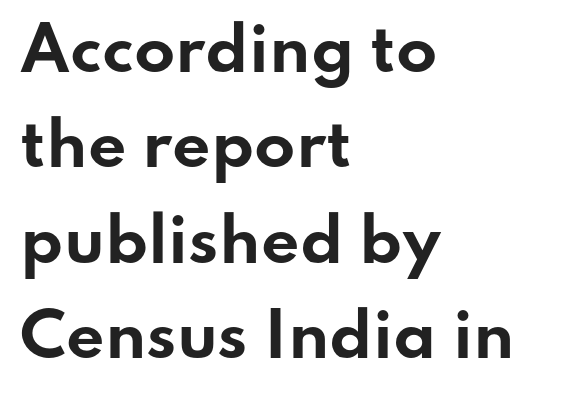
{"serif": "no", "italic": "no", "bold": "yes", "weight": "bold", "width": "wide", "stroke_contrast": "low", "x_height": "small", "monospaced": "no", "underline": "no", "align": "left", "line_spacing": "normal", "line_spacing_ratio": 1.59, "letter_spacing": "normal", "letter_spacing_em": 0.0, "glyph_px": 60}
